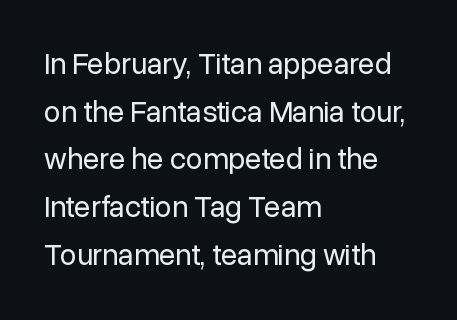
Q: Is the text bold? A: No.
Q: Is the text italic (slanted)? A: No, it is upright.
Q: Is the typeface a serif or a sans-serif typeface? A: Sans-serif.
Q: Is the text underlined? A: No.
Q: How is the paragraph aligned? A: Left-aligned.
Q: Is the spacing between letters normal or unusually wide? A: Normal.
Q: Is the spacing between lines tight, normal or loose? A: Normal.
Q: Width (condensed, normal, or wide)? A: Normal.
Q: Stroke contrast? A: Low.
Q: x-height? A: Medium.
Q: Monospaced? A: No.
